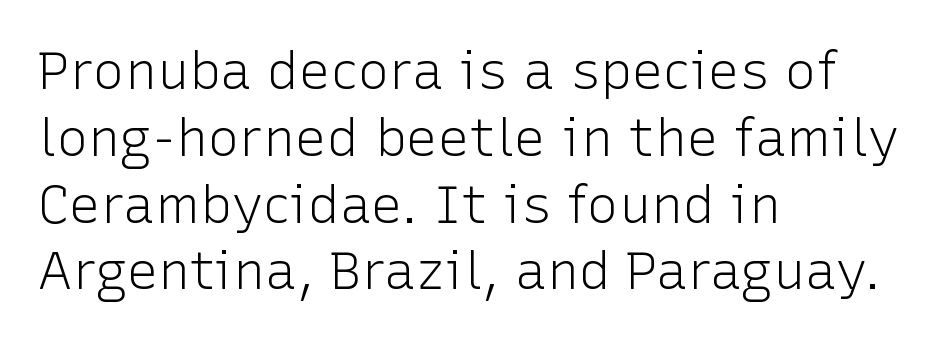
The compositor pushed each line to the left boundary. A quiet, ordinary-to-light weight characterises the typeface. The font family rendered here belongs to the sans-serif group. The letters sit at their default tracking, neither squeezed nor spread. Quick note: not italic, upright.
